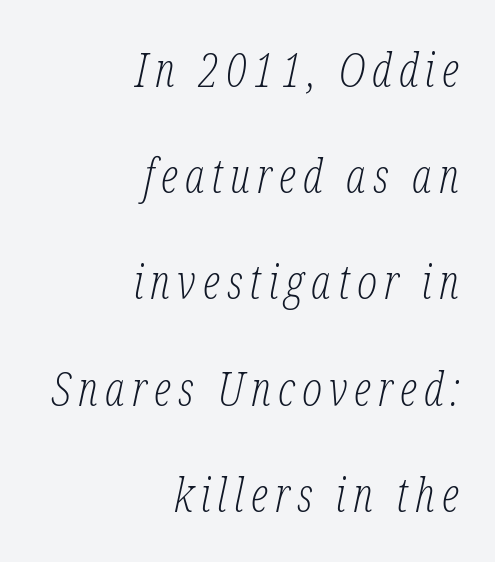
The image shows 47 px light, condensed serif type, italic (leaning right); set right-aligned, loose line spacing (2.26x), not underlined; low stroke contrast and a medium x-height.
